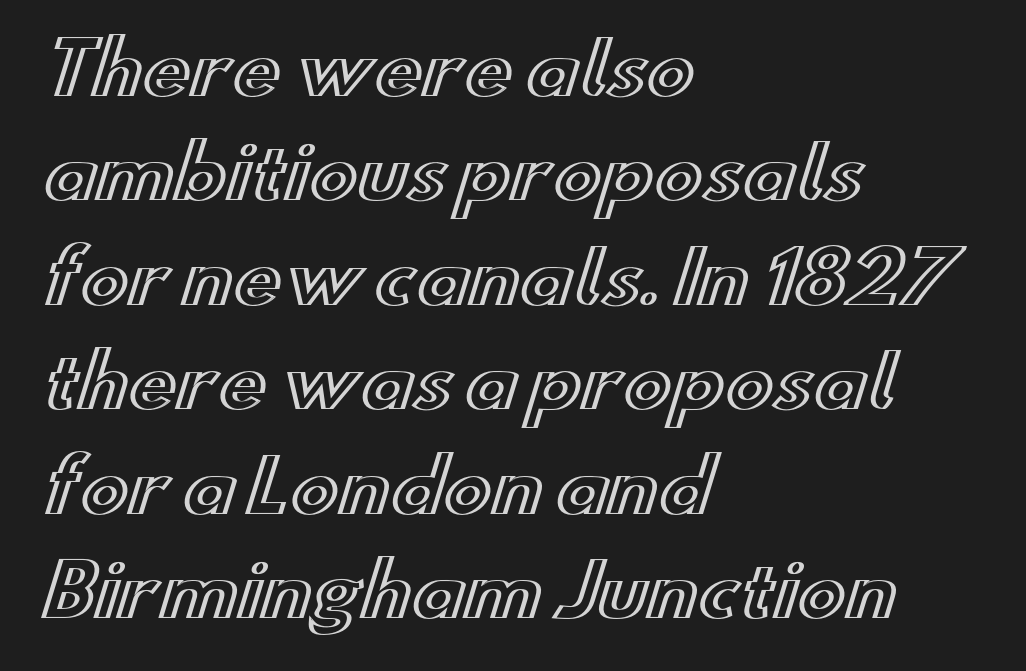
The image shows 72 px wide type; set left-aligned, normal line spacing (1.45x), normal letter spacing, not underlined; a small x-height.
